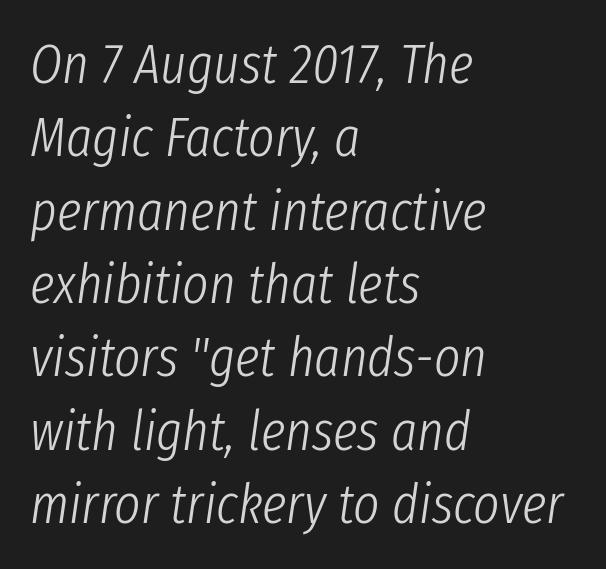
The image shows 56 px light, condensed type, italic (leaning right); set left-aligned, normal line spacing (1.31x), normal letter spacing, not underlined; low stroke contrast and a medium x-height.
